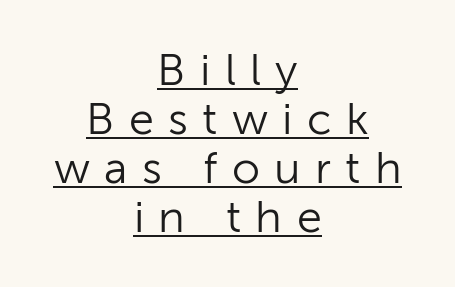
Like a heading marked for emphasis, these lines bear an underscore. Inter-character spacing is expanded well beyond the font's built-in metrics. Leading: reduced. Looks like regular typesetting: each glyph gets only the width it needs. This sample uses a sans-serif face.
